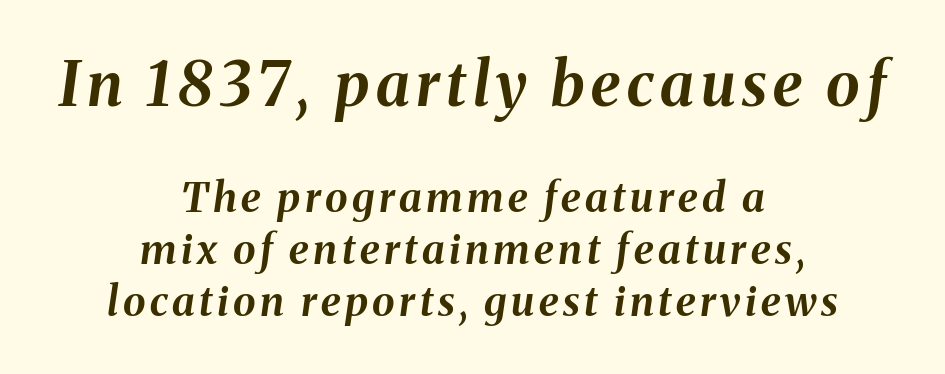
On the weight axis this lands at bold, roughly 700. Words float on clear page, feet unadorned. The face used here appears at its bigger size in the upper chunk. The face used here is proportionally spaced, like ordinary book or web type. Every character sits at an angle, as italics do. Successive baselines arrive at the customary interval.
